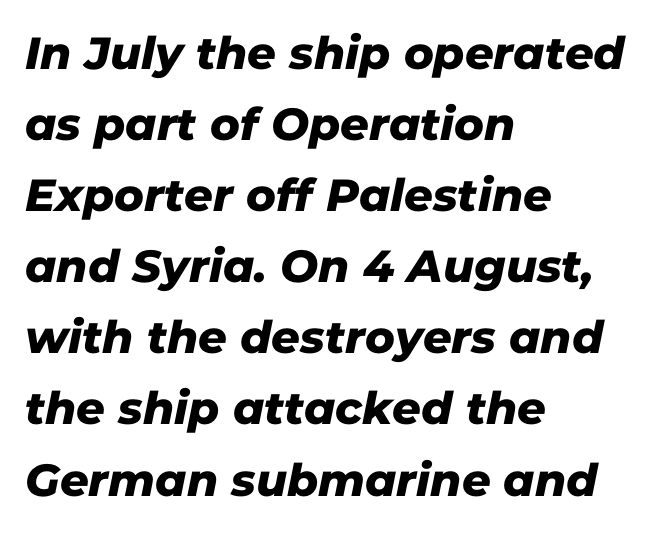
{"serif": "no", "width": "normal", "stroke_contrast": "low", "x_height": "medium", "monospaced": "no", "underline": "no", "align": "left", "line_spacing": "normal", "line_spacing_ratio": 1.58, "letter_spacing": "normal", "letter_spacing_em": 0.0, "glyph_px": 45}
